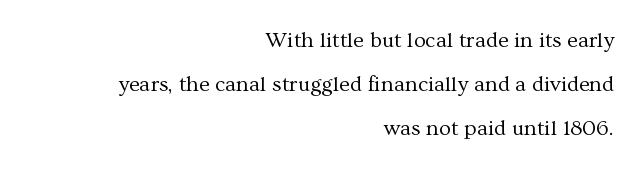
{"italic": "no", "bold": "no", "underline": "no", "align": "right", "line_spacing": "loose", "line_spacing_ratio": 2.01, "letter_spacing": "normal", "letter_spacing_em": 0.0, "glyph_px": 22}
